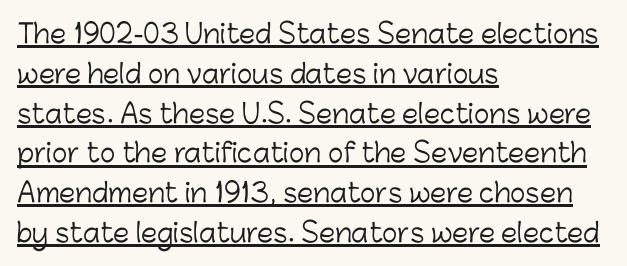
Q: Is the text bold? A: No.
Q: Is the text italic (slanted)? A: No, it is upright.
Q: Is the text underlined? A: Yes.
Q: How is the paragraph aligned? A: Left-aligned.
Q: Is the spacing between letters normal or unusually wide? A: Normal.
Q: Is the spacing between lines tight, normal or loose? A: Normal.
